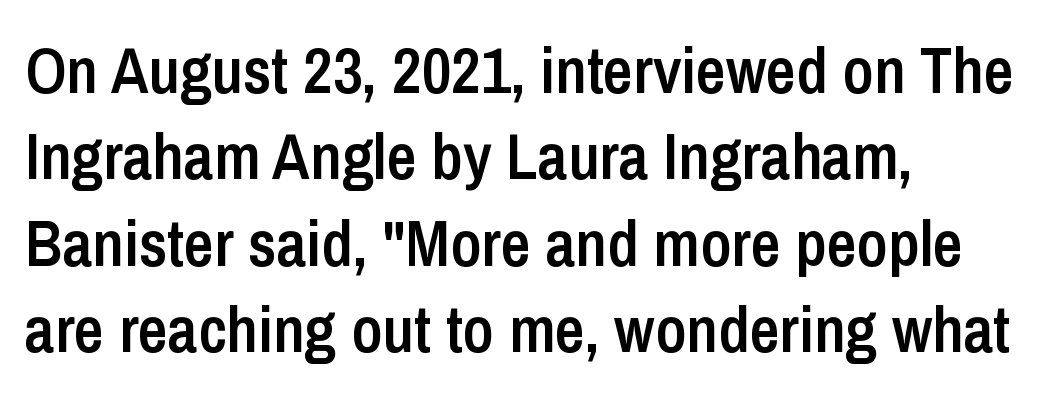
The typesetting leans somewhat heavy: a semibold. Look at the tracking — it's just the regular setting, nothing added. Observe the absence of serifs on each vertical stroke in this sample. A bare baseline throughout the passage.
